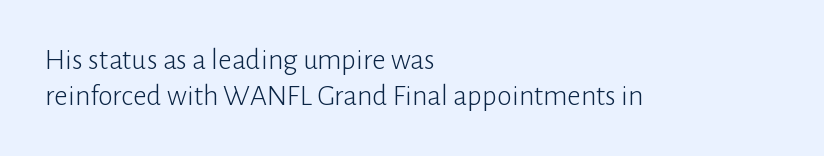
A typesetter would mark this as roman, not italic. Letter spacing: default. Varying glyph widths throughout — classic text-font behaviour. Lines of text with bare space underneath.
